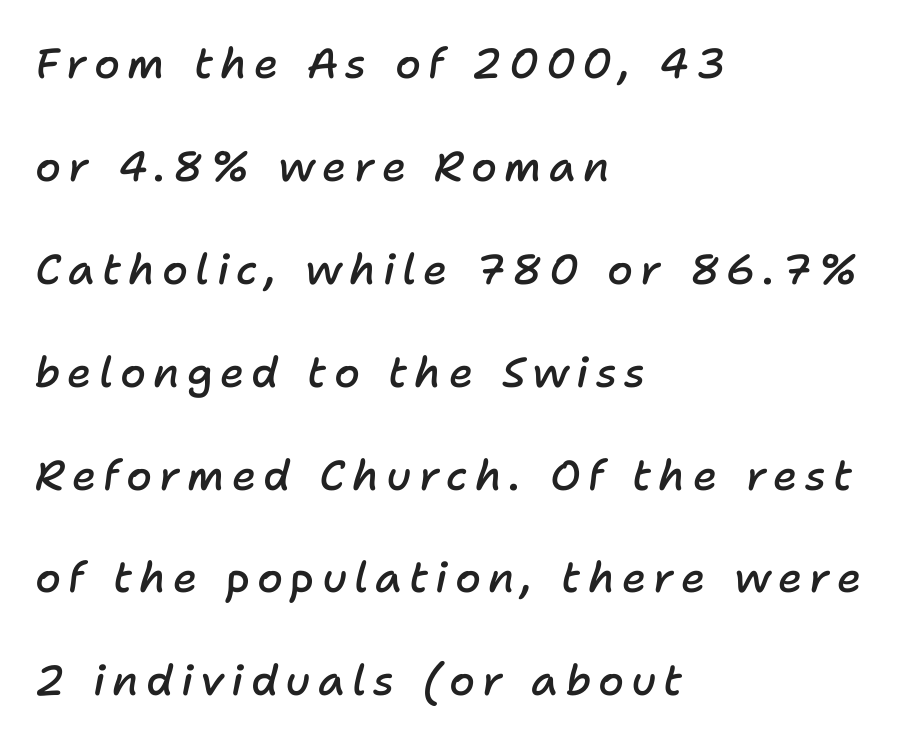
The image shows 42 px semibold type, italic (leaning right); set left-aligned, loose line spacing (2.45x), not underlined; low stroke contrast and a medium x-height.
